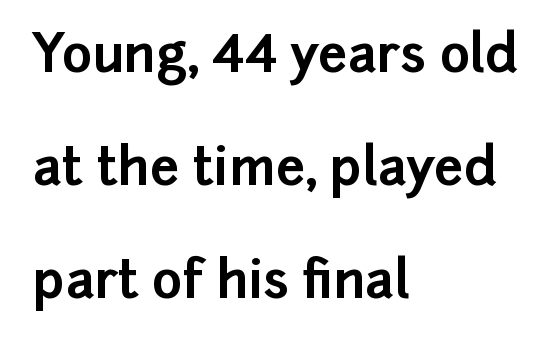
{"serif": "no", "italic": "no", "bold": "yes", "weight": "bold", "width": "normal", "stroke_contrast": "low", "x_height": "medium", "monospaced": "no", "underline": "no", "align": "left", "line_spacing": "loose", "line_spacing_ratio": 2.17, "letter_spacing": "normal", "letter_spacing_em": 0.0, "glyph_px": 52}
